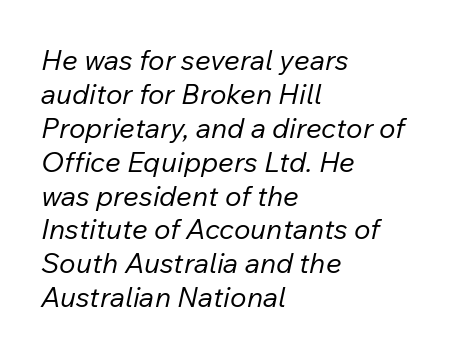
The image shows 28 px regular-weight type, italic (leaning right); set left-aligned, line spacing 1.21x, normal letter spacing, not underlined; low stroke contrast and a medium x-height.
